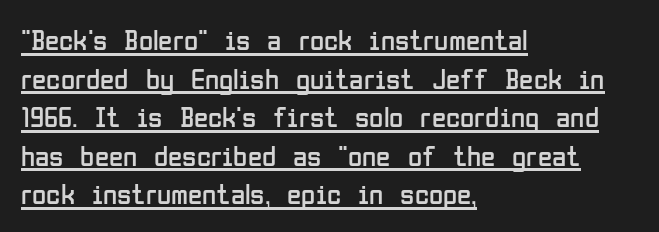
Is there much room between lines? A standard amount, neither cramped nor airy. Type style note: lacks serifs. Heaviness? Minimal to ordinary, like unemphasized prose. Is this a fixed-width face? No — the glyphs have proportional, varying widths. If you drew a line through each stem, it would be perfectly vertical.
